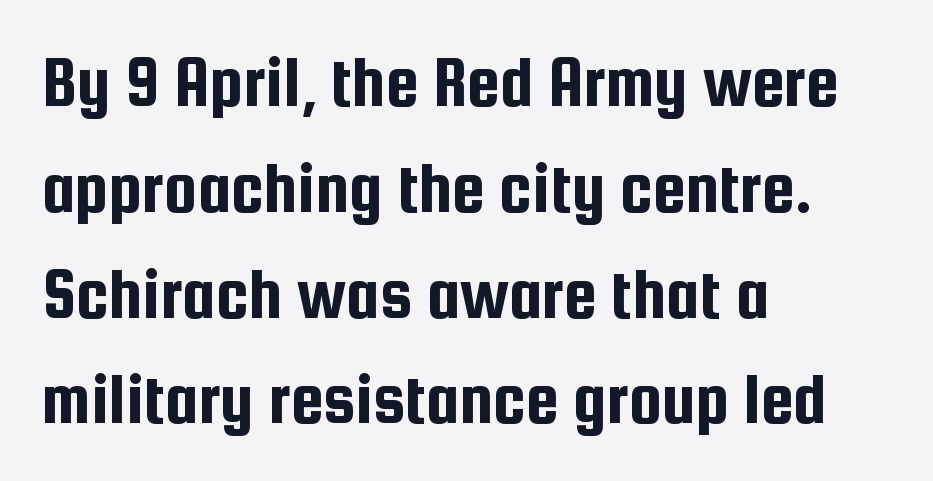
The image shows 74 px condensed sans-serif type, upright; set left-aligned, normal line spacing (1.43x), normal letter spacing, not underlined; low stroke contrast and a medium x-height.
